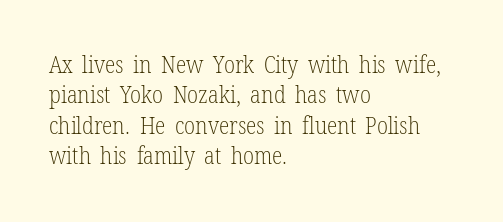
{"italic": "no", "bold": "no", "underline": "no", "align": "left", "line_spacing": "normal", "line_spacing_ratio": 1.27, "letter_spacing": "normal", "letter_spacing_em": 0.0, "glyph_px": 24}
